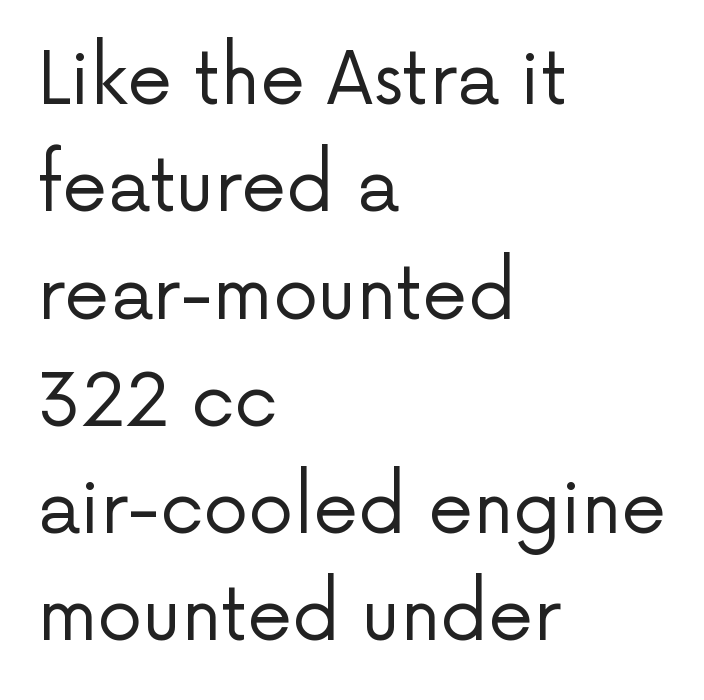
Bold? No — there's no thickening of the strokes. No word sits above an underline. Is this a fixed-width face? No — the glyphs have proportional, varying widths. This sample uses a sans-serif face.
